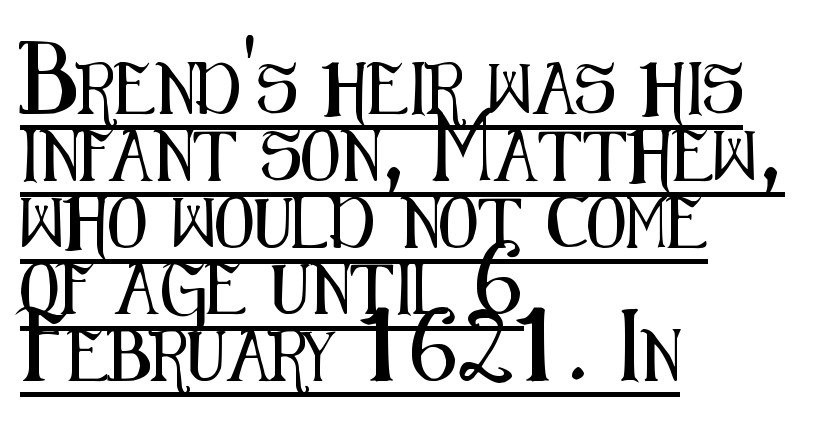
The image shows 51 px condensed type, upright; set left-aligned, normal line spacing (1.31x), normal letter spacing, underlined; medium stroke contrast and a medium x-height.
